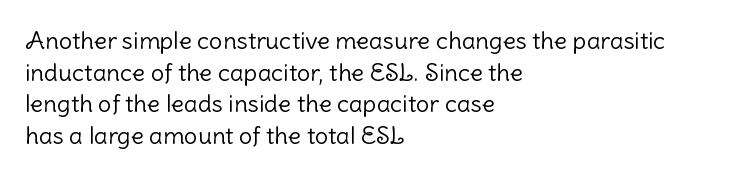
The image shows 24 px text type, upright; set left-aligned, normal line spacing (1.32x), normal letter spacing, not underlined.
